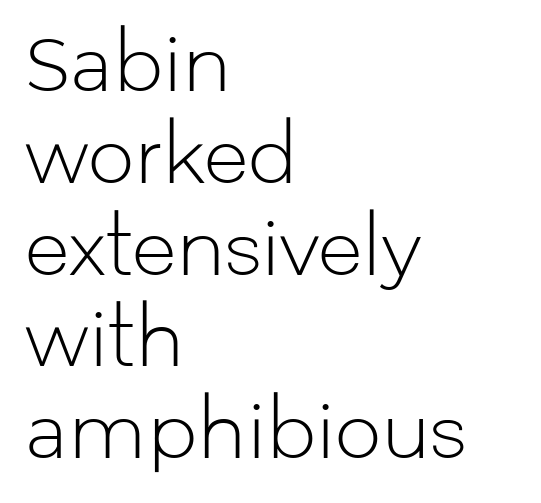
Q: Is the text bold? A: No.
Q: Is the text italic (slanted)? A: No, it is upright.
Q: Is the typeface a serif or a sans-serif typeface? A: Sans-serif.
Q: Is the text underlined? A: No.
Q: How is the paragraph aligned? A: Left-aligned.
Q: Is the spacing between letters normal or unusually wide? A: Normal.
Q: Width (condensed, normal, or wide)? A: Normal.
Q: Stroke contrast? A: Low.
Q: x-height? A: Medium.
Q: Monospaced? A: No.
